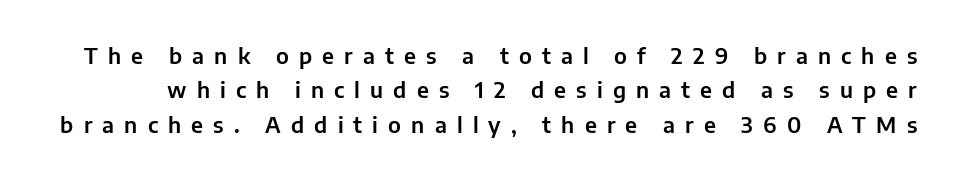
A clean baseline with only descenders dipping below it. Unlike italic type, these characters show no tilt at all. Quick note: interline space is typical. These lines have a slow, spaced-out rhythm from letter to letter.
